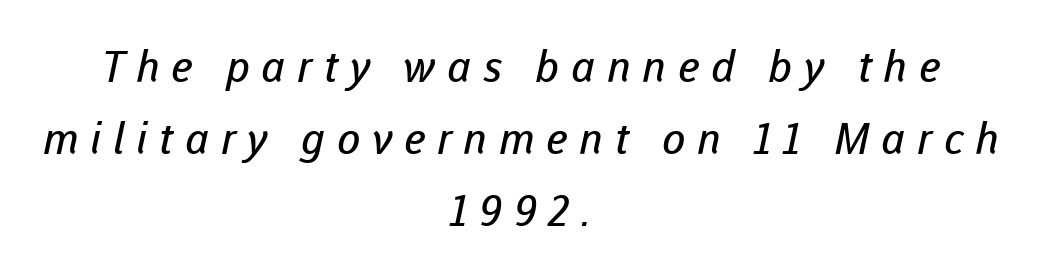
Q: Is the text bold? A: No.
Q: Is the typeface a serif or a sans-serif typeface? A: Sans-serif.
Q: Is the text underlined? A: No.
Q: How is the paragraph aligned? A: Centered.
Q: Is the spacing between letters normal or unusually wide? A: Unusually wide.
Q: Is the spacing between lines tight, normal or loose? A: Normal.
Q: Width (condensed, normal, or wide)? A: Normal.
Q: Stroke contrast? A: Low.
Q: x-height? A: Medium.
Q: Monospaced? A: No.
